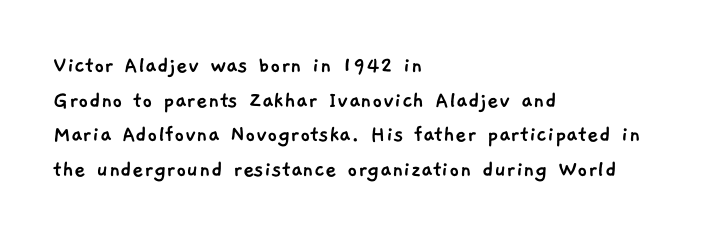
Q: Is the text underlined? A: No.
Q: How is the paragraph aligned? A: Left-aligned.
Q: Is the spacing between letters normal or unusually wide? A: Normal.
Q: Is the spacing between lines tight, normal or loose? A: Normal.
